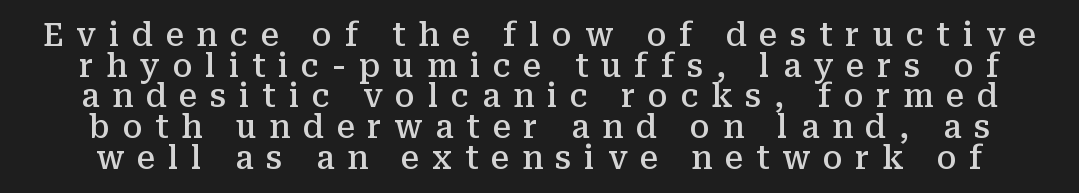
{"serif": "yes", "italic": "no", "bold": "semi", "weight": "semibold", "width": "normal", "stroke_contrast": "medium", "x_height": "medium", "monospaced": "no", "underline": "no", "line_spacing": "tight", "line_spacing_ratio": 0.96, "letter_spacing": "wide", "letter_spacing_em": 0.4, "glyph_px": 32}
